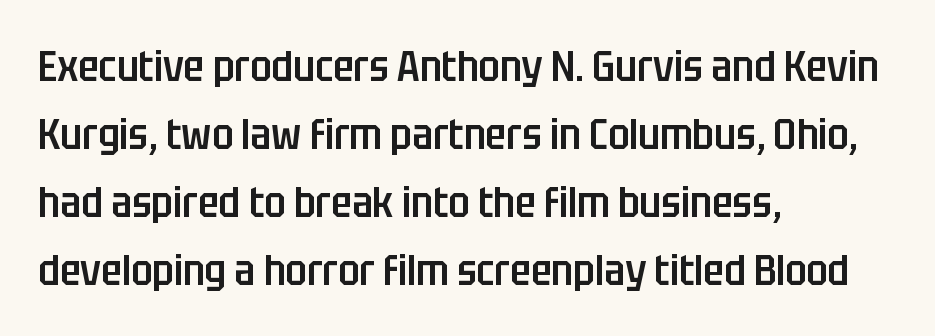
The image shows 43 px semibold, condensed sans-serif type, upright; set left-aligned, normal line spacing (1.58x), normal letter spacing, not underlined; low stroke contrast and a large x-height.
